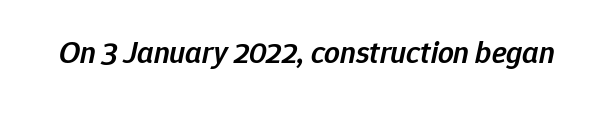
The image shows 31 px semibold type, italic (leaning right); set normal letter spacing, not underlined; low stroke contrast and a medium x-height.
